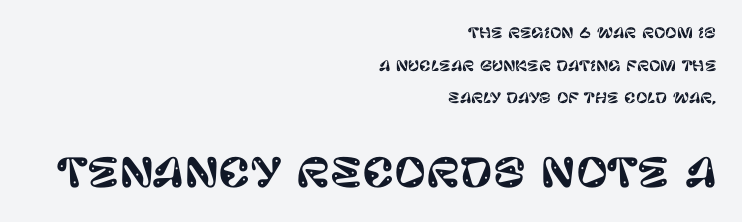
The image shows 39 px sans-serif type; set right-aligned, loose line spacing (2.33x), normal letter spacing, not underlined; the second (bottom) block is 2.79x larger; low stroke contrast and a large x-height.
